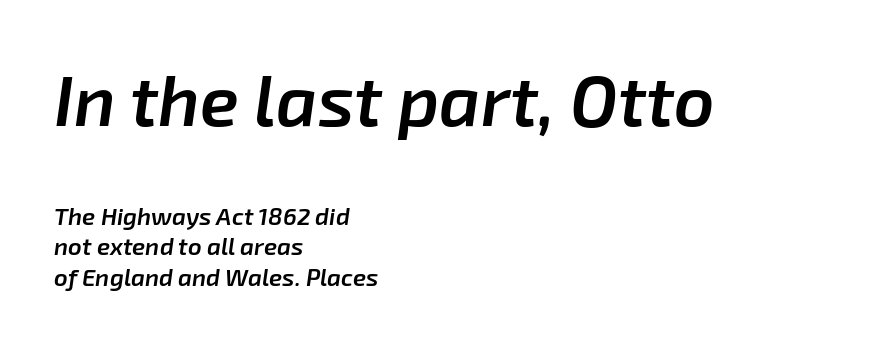
The image shows 71 px semibold type, italic (leaning right); set left-aligned, normal line spacing (1.26x), normal letter spacing, not underlined; the first (top) block is 2.96x larger; low stroke contrast and a medium x-height.
